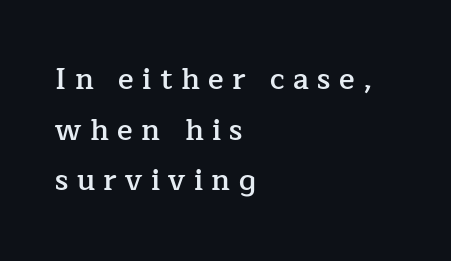
Q: Is the text bold? A: Semi-bold.
Q: Is the text italic (slanted)? A: No, it is upright.
Q: Is the typeface a serif or a sans-serif typeface? A: Serif.
Q: Is the text underlined? A: No.
Q: How is the paragraph aligned? A: Left-aligned.
Q: Is the spacing between letters normal or unusually wide? A: Unusually wide.
Q: Width (condensed, normal, or wide)? A: Normal.
Q: Stroke contrast? A: Low.
Q: x-height? A: Medium.
Q: Monospaced? A: No.
